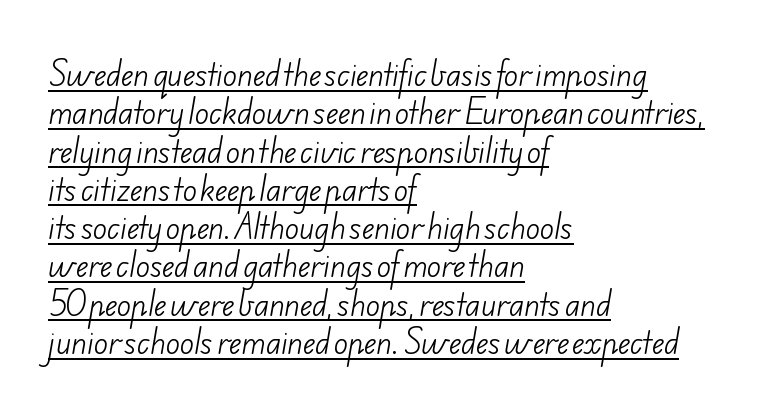
The image shows 29 px light sans-serif type; set left-aligned, normal line spacing (1.32x), normal letter spacing, underlined; low stroke contrast and a small x-height.
